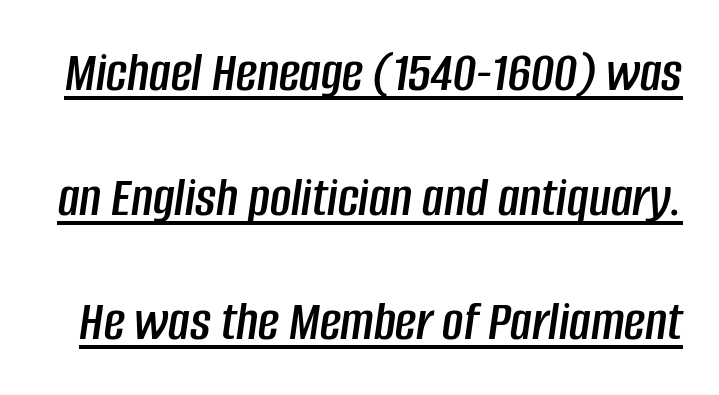
{"italic": "yes", "lean": "right", "slant_degrees": 8, "width": "condensed", "stroke_contrast": "low", "x_height": "large", "monospaced": "no", "underline": "yes", "line_spacing": "loose", "line_spacing_ratio": 2.15, "letter_spacing": "normal", "letter_spacing_em": 0.0, "glyph_px": 58}
